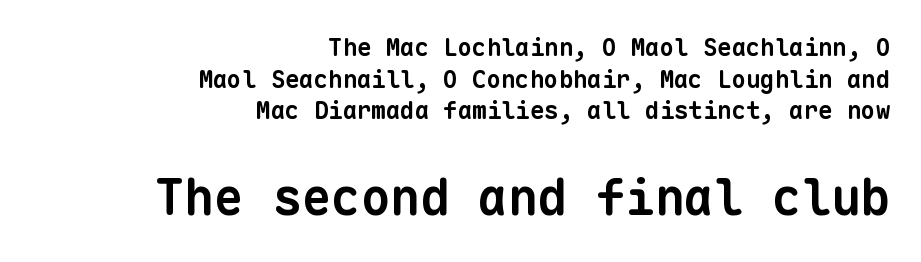
Q: Is the text bold? A: Yes.
Q: Is the typeface a serif or a sans-serif typeface? A: Sans-serif.
Q: Is the text underlined? A: No.
Q: How is the paragraph aligned? A: Right-aligned.
Q: Is the spacing between letters normal or unusually wide? A: Normal.
Q: Is the spacing between lines tight, normal or loose? A: Normal.
Q: Which block of text is set in a larger size, the first (top) or the second (bottom)? A: The second (bottom) one.
Q: Width (condensed, normal, or wide)? A: Normal.
Q: Stroke contrast? A: Low.
Q: x-height? A: Medium.
Q: Monospaced? A: Yes.
